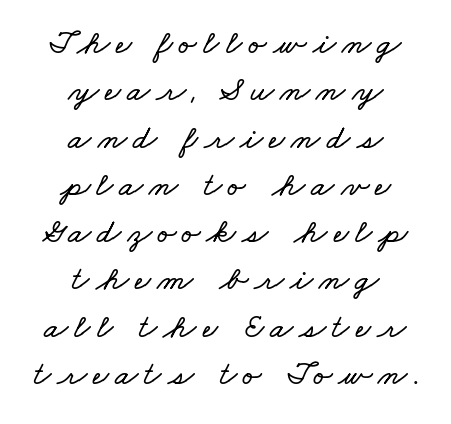
{"width": "wide", "stroke_contrast": "low", "x_height": "small", "monospaced": "no", "underline": "no", "align": "center", "line_spacing": "normal", "line_spacing_ratio": 1.39, "glyph_px": 34}
